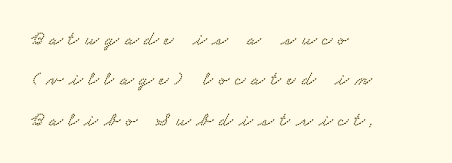
The zone under the glyphs is completely vacant. Regarding leading, the lines here are spaced well apart. One-word summary of the alignment: left. Students, note that the glyphs here are deliberately spaced far apart.
